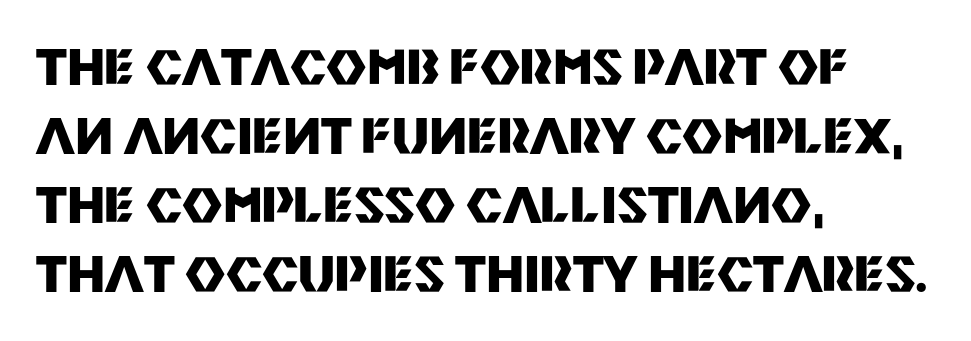
Q: Is the text bold? A: Yes.
Q: Is the text italic (slanted)? A: No, it is upright.
Q: Is the typeface a serif or a sans-serif typeface? A: Sans-serif.
Q: Is the text underlined? A: No.
Q: How is the paragraph aligned? A: Left-aligned.
Q: Is the spacing between letters normal or unusually wide? A: Normal.
Q: Is the spacing between lines tight, normal or loose? A: Normal.
Q: Width (condensed, normal, or wide)? A: Normal.
Q: Stroke contrast? A: Medium.
Q: x-height? A: Large.
Q: Monospaced? A: No.
